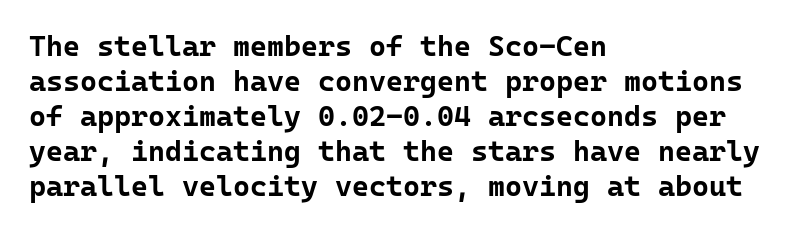
{"serif": "no", "italic": "no", "bold": "yes", "weight": "bold", "width": "normal", "stroke_contrast": "low", "x_height": "medium", "monospaced": "yes", "underline": "no", "align": "left", "line_spacing_ratio": 1.21, "letter_spacing": "normal", "letter_spacing_em": 0.0, "glyph_px": 29}
